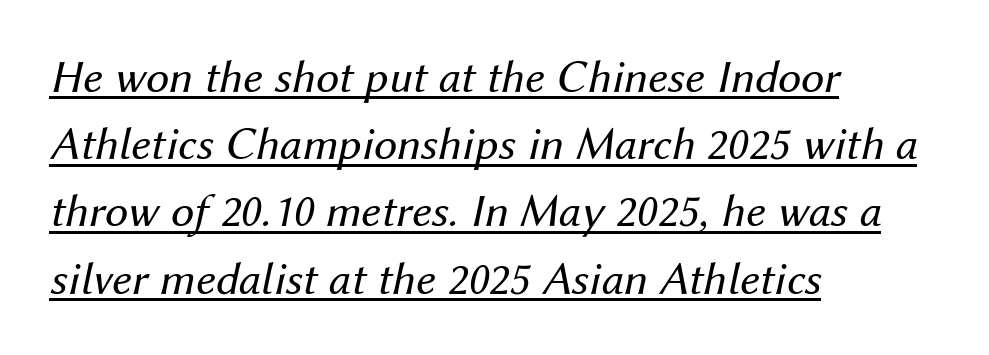
The image shows 47 px regular-weight type, italic (leaning right); set left-aligned, normal line spacing (1.43x), normal letter spacing, underlined; medium stroke contrast and a medium x-height.
